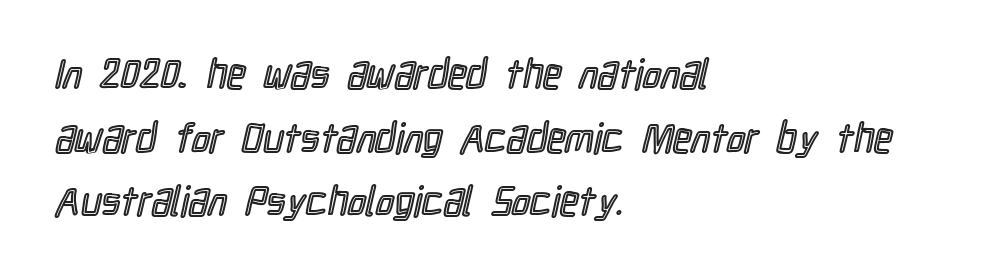
{"width": "condensed", "x_height": "medium", "monospaced": "no", "underline": "no", "align": "left", "line_spacing": "normal", "line_spacing_ratio": 1.55, "letter_spacing": "normal", "letter_spacing_em": 0.0, "glyph_px": 41}
